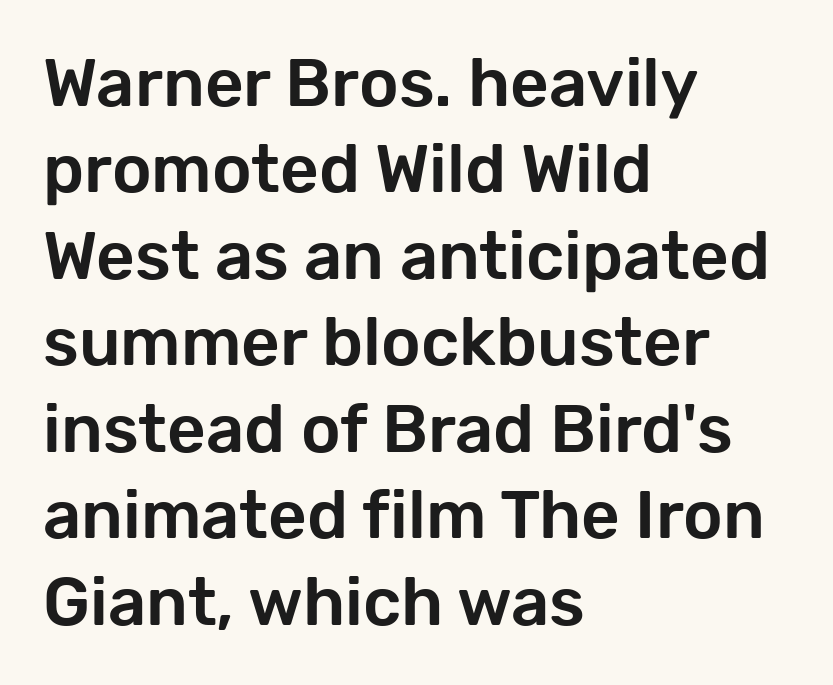
{"serif": "no", "italic": "no", "width": "normal", "stroke_contrast": "low", "x_height": "medium", "monospaced": "no", "underline": "no", "align": "left", "line_spacing": "normal", "line_spacing_ratio": 1.29, "letter_spacing": "normal", "letter_spacing_em": 0.0, "glyph_px": 67}
